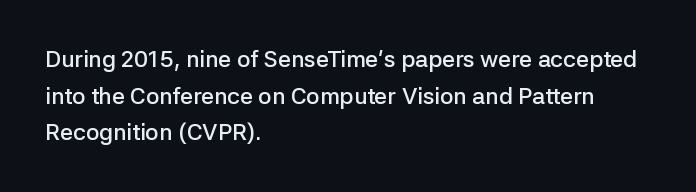
{"italic": "no", "bold": "semi", "underline": "no", "align": "left", "line_spacing": "normal", "line_spacing_ratio": 1.59, "letter_spacing": "normal", "letter_spacing_em": 0.0, "glyph_px": 23}
